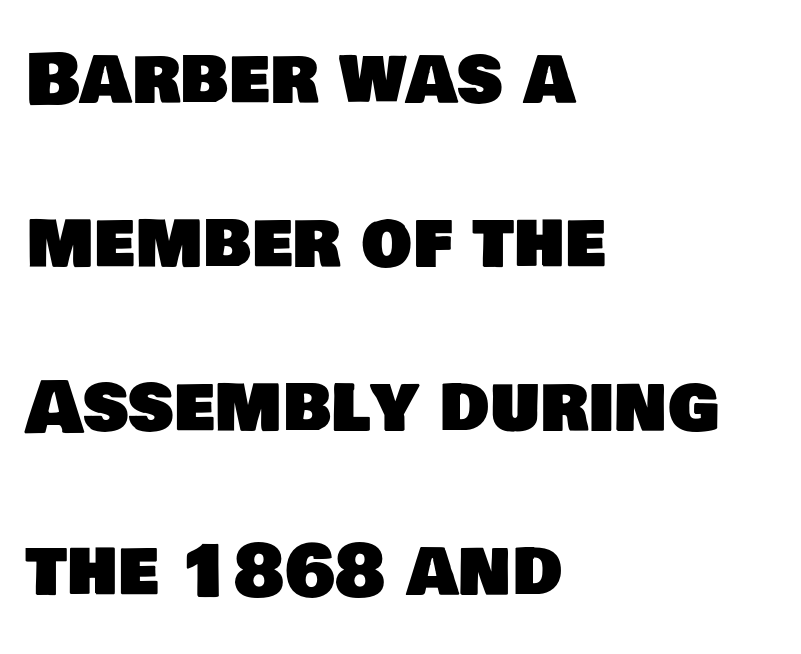
{"serif": "no", "width": "normal", "stroke_contrast": "low", "x_height": "large", "monospaced": "no", "underline": "no", "align": "left", "line_spacing": "loose", "line_spacing_ratio": 2.31, "letter_spacing": "normal", "letter_spacing_em": 0.0, "glyph_px": 71}
